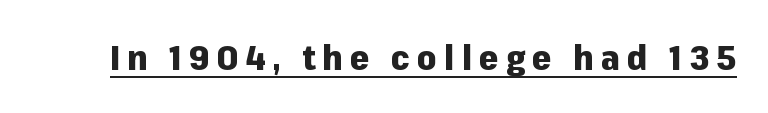
{"serif": "no", "italic": "no", "bold": "yes", "weight": "heavy", "width": "normal", "stroke_contrast": "low", "x_height": "medium", "monospaced": "no", "underline": "yes", "letter_spacing": "wide", "letter_spacing_em": 0.2, "glyph_px": 35}
